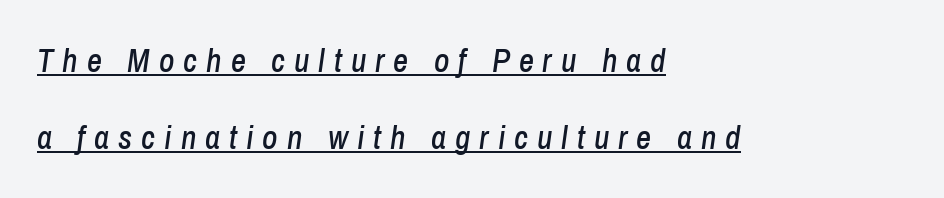
Q: Is the text italic (slanted)? A: Yes, it leans right by about 8 degrees.
Q: Is the text underlined? A: Yes.
Q: How is the paragraph aligned? A: Left-aligned.
Q: Is the spacing between letters normal or unusually wide? A: Unusually wide.
Q: Is the spacing between lines tight, normal or loose? A: Loose.
Q: Width (condensed, normal, or wide)? A: Condensed.
Q: Stroke contrast? A: Low.
Q: x-height? A: Medium.
Q: Monospaced? A: No.
